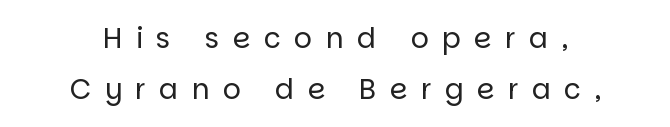
Q: Is the text bold? A: No.
Q: Is the text italic (slanted)? A: No, it is upright.
Q: Is the typeface a serif or a sans-serif typeface? A: Sans-serif.
Q: Is the text underlined? A: No.
Q: How is the paragraph aligned? A: Centered.
Q: Is the spacing between letters normal or unusually wide? A: Unusually wide.
Q: Width (condensed, normal, or wide)? A: Normal.
Q: Stroke contrast? A: Low.
Q: x-height? A: Large.
Q: Monospaced? A: No.
